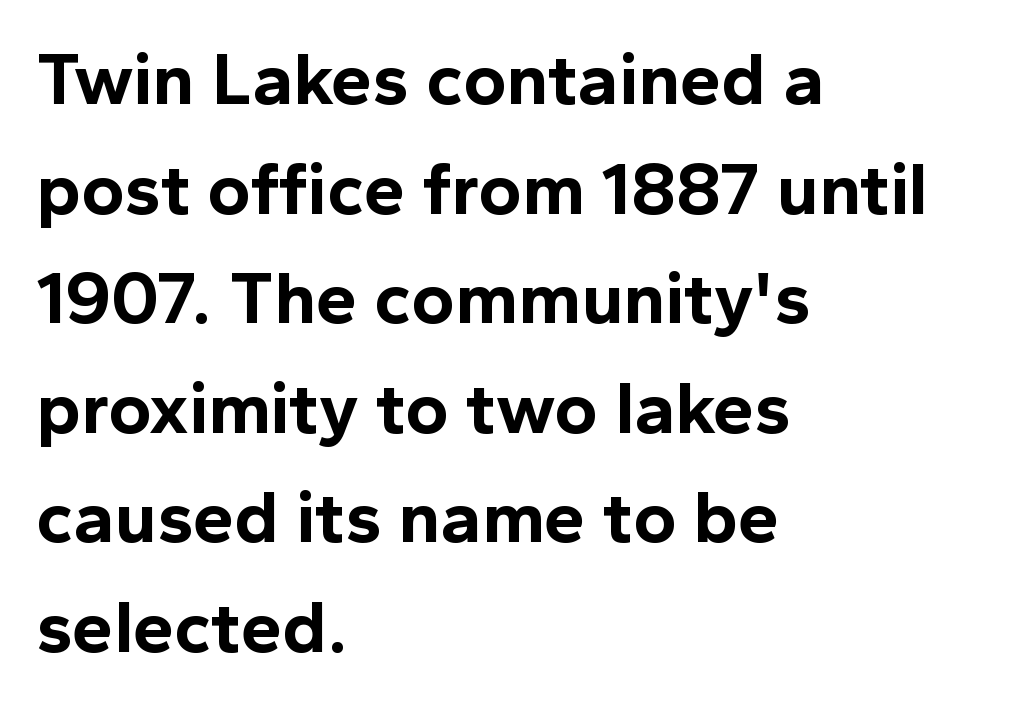
A typesetter would call this proportional, since set widths differ per character. Letter spacing: default. Short and long lines alike share a common starting point at left. Emphasis by weight is at full strength: bold. Beneath every word, the page is bare.
